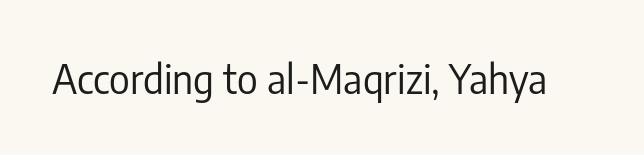
{"serif": "no", "italic": "no", "bold": "no", "weight": "regular", "width": "condensed", "stroke_contrast": "low", "x_height": "medium", "monospaced": "no", "underline": "no", "letter_spacing": "normal", "letter_spacing_em": 0.0, "glyph_px": 40}
